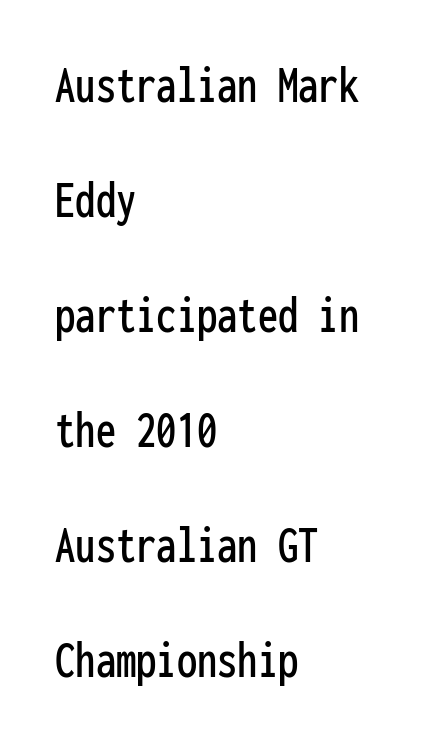
Q: Is the text italic (slanted)? A: No, it is upright.
Q: Is the typeface a serif or a sans-serif typeface? A: Sans-serif.
Q: Is the text underlined? A: No.
Q: How is the paragraph aligned? A: Left-aligned.
Q: Is the spacing between letters normal or unusually wide? A: Normal.
Q: Is the spacing between lines tight, normal or loose? A: Loose.
Q: Width (condensed, normal, or wide)? A: Condensed.
Q: Stroke contrast? A: Low.
Q: x-height? A: Medium.
Q: Monospaced? A: Yes.
